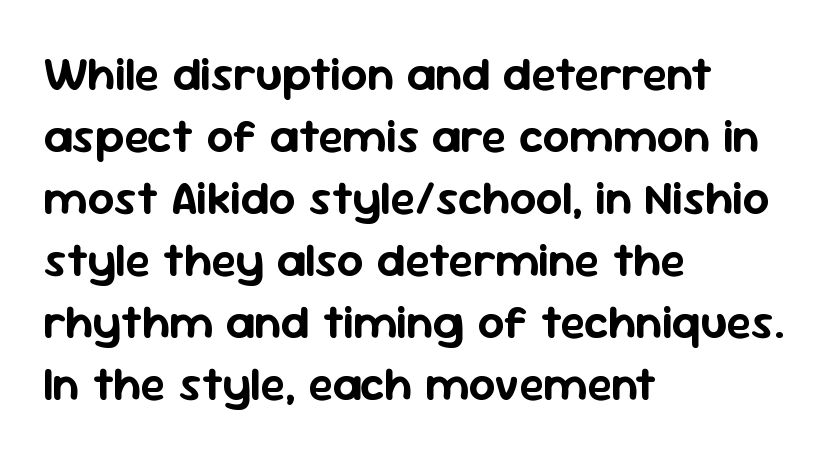
The image shows 47 px sans-serif type, upright; set left-aligned, normal line spacing (1.32x), normal letter spacing, not underlined; low stroke contrast and a medium x-height.
